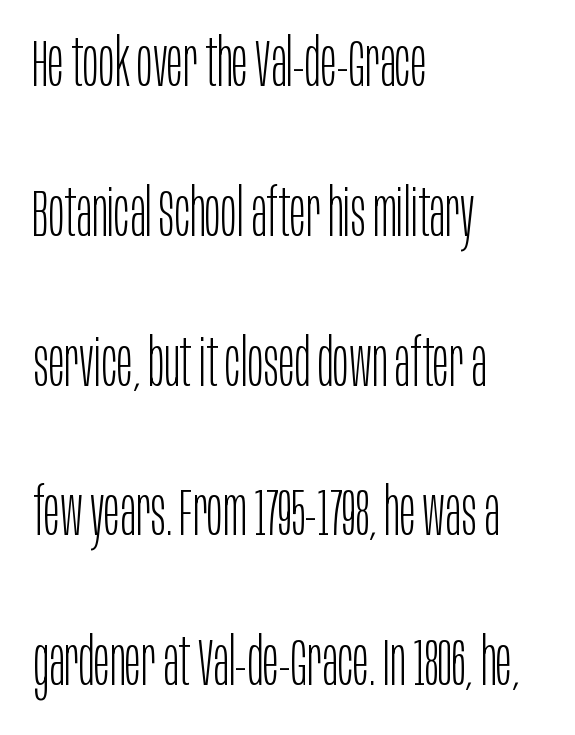
Font category for this specimen: sans-serif. Nobody drew a line under any word here. In terms of posture, this sample is upright. The strokes carry an ordinary text weight at most.
